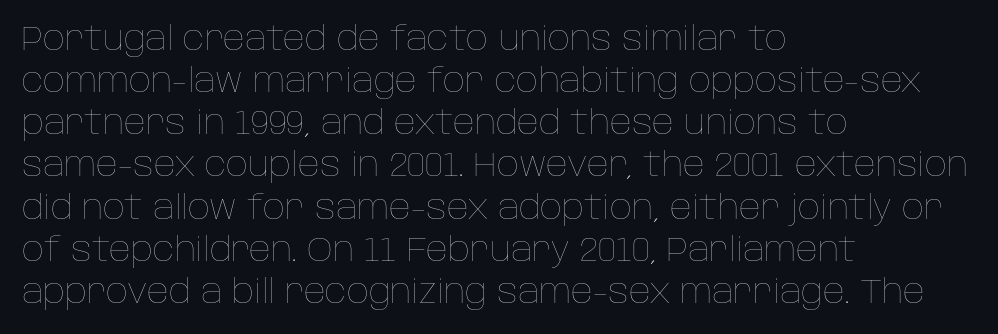
The image shows 34 px thin type, upright; set left-aligned, line spacing 1.24x, normal letter spacing, not underlined; low stroke contrast and a large x-height.
